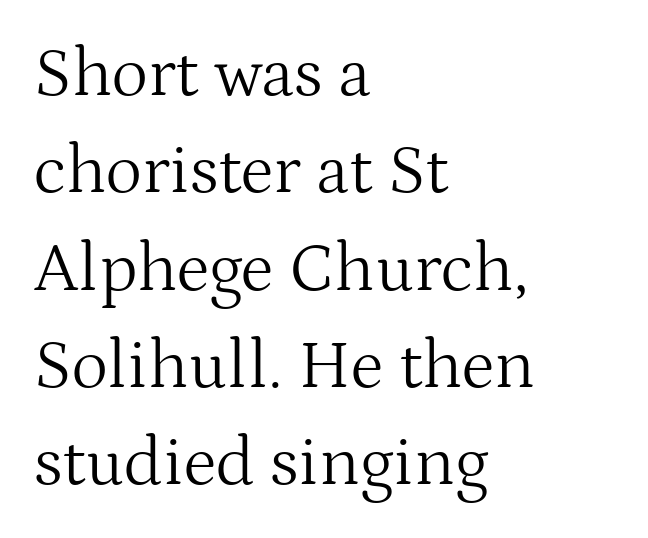
{"serif": "yes", "italic": "no", "bold": "no", "weight": "light", "width": "normal", "stroke_contrast": "medium", "x_height": "medium", "monospaced": "no", "underline": "no", "align": "left", "line_spacing": "normal", "line_spacing_ratio": 1.39, "letter_spacing": "normal", "letter_spacing_em": 0.0, "glyph_px": 70}
